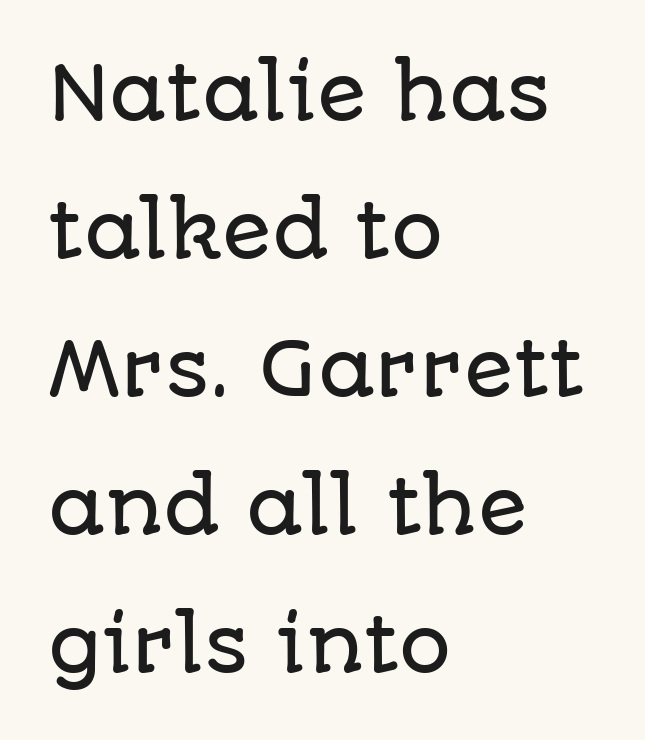
Q: Is the text italic (slanted)? A: No, it is upright.
Q: Is the typeface a serif or a sans-serif typeface? A: Sans-serif.
Q: Is the text underlined? A: No.
Q: How is the paragraph aligned? A: Left-aligned.
Q: Is the spacing between letters normal or unusually wide? A: Normal.
Q: Width (condensed, normal, or wide)? A: Normal.
Q: Stroke contrast? A: Low.
Q: x-height? A: Large.
Q: Monospaced? A: No.
